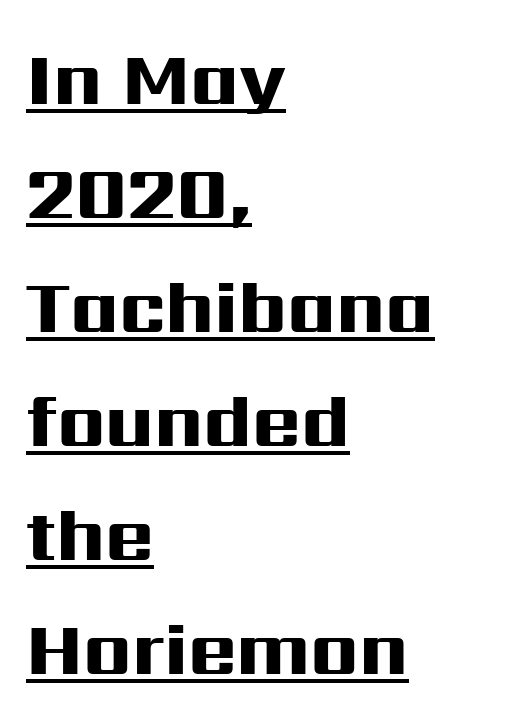
Q: Is the text bold? A: Yes.
Q: Is the text italic (slanted)? A: No, it is upright.
Q: Is the typeface a serif or a sans-serif typeface? A: Sans-serif.
Q: Is the text underlined? A: Yes.
Q: How is the paragraph aligned? A: Left-aligned.
Q: Is the spacing between letters normal or unusually wide? A: Normal.
Q: Is the spacing between lines tight, normal or loose? A: Normal.
Q: Width (condensed, normal, or wide)? A: Wide.
Q: Stroke contrast? A: High.
Q: x-height? A: Medium.
Q: Monospaced? A: No.
